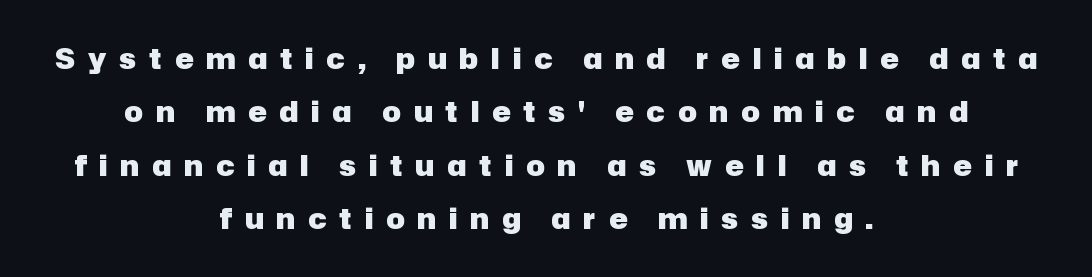
{"serif": "no", "italic": "no", "bold": "yes", "weight": "heavy", "width": "normal", "stroke_contrast": "low", "x_height": "medium", "monospaced": "no", "underline": "no", "align": "center", "line_spacing": "loose", "line_spacing_ratio": 1.91, "letter_spacing": "wide", "letter_spacing_em": 0.46, "glyph_px": 28}
